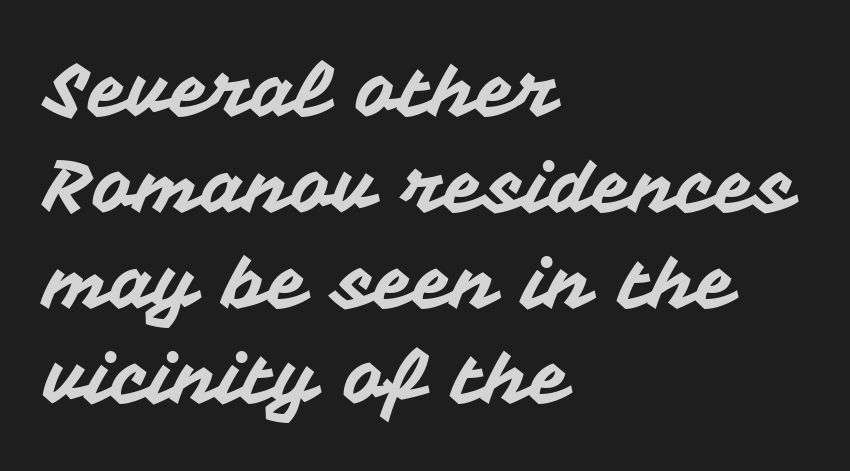
Q: Is the text italic (slanted)? A: Yes.
Q: Is the typeface a serif or a sans-serif typeface? A: Sans-serif.
Q: Is the text underlined? A: No.
Q: How is the paragraph aligned? A: Left-aligned.
Q: Is the spacing between letters normal or unusually wide? A: Normal.
Q: Is the spacing between lines tight, normal or loose? A: Normal.
Q: Width (condensed, normal, or wide)? A: Normal.
Q: Stroke contrast? A: Medium.
Q: x-height? A: Medium.
Q: Monospaced? A: No.
